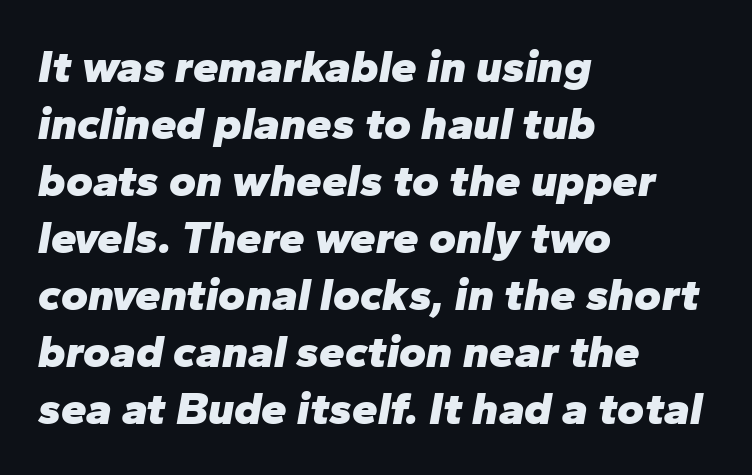
The image shows 46 px heavy type, italic (leaning right); set left-aligned, line spacing 1.24x, normal letter spacing, not underlined; low stroke contrast and a medium x-height.
